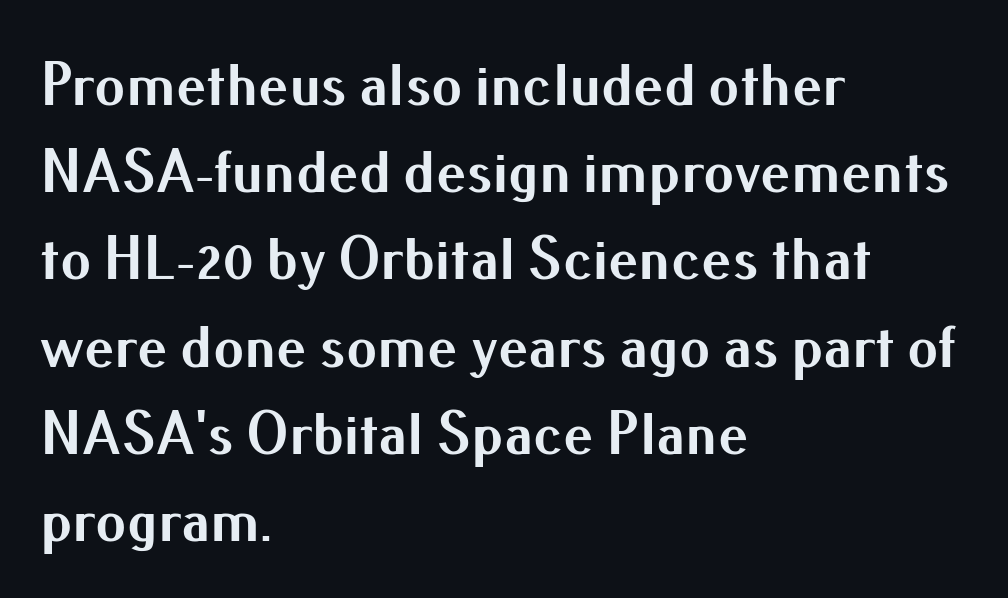
Q: Is the text bold? A: Yes.
Q: Is the text italic (slanted)? A: No, it is upright.
Q: Is the typeface a serif or a sans-serif typeface? A: Sans-serif.
Q: Is the text underlined? A: No.
Q: How is the paragraph aligned? A: Left-aligned.
Q: Is the spacing between letters normal or unusually wide? A: Normal.
Q: Is the spacing between lines tight, normal or loose? A: Normal.
Q: Width (condensed, normal, or wide)? A: Normal.
Q: Stroke contrast? A: Medium.
Q: x-height? A: Small.
Q: Monospaced? A: No.
